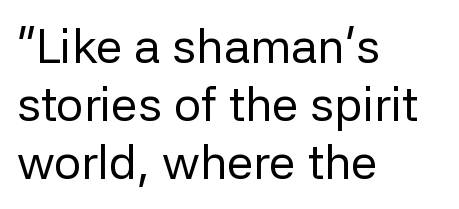
Do the characters align in a grid? No, the font is proportional. The text was rendered using a sans face with plain stroke endings. Glyph-to-glyph distance matches everyday printed text. Is the block centered? No — it sits flush against the left margin.
